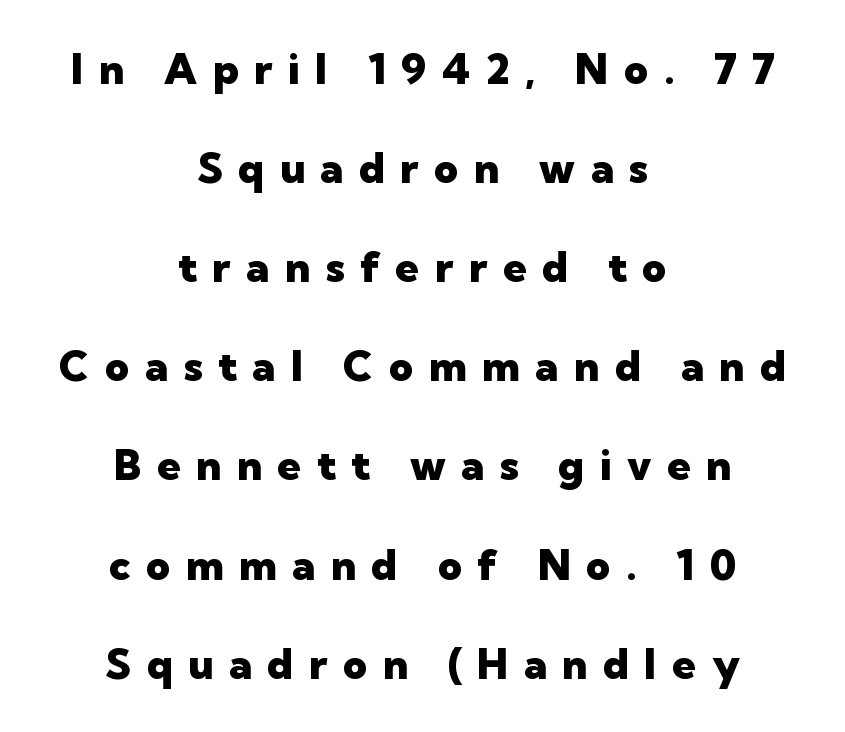
The image shows 42 px heavy sans-serif type, upright; set centered, loose line spacing (2.36x), unusually wide letter spacing (+0.37 em), not underlined; low stroke contrast and a medium x-height.
